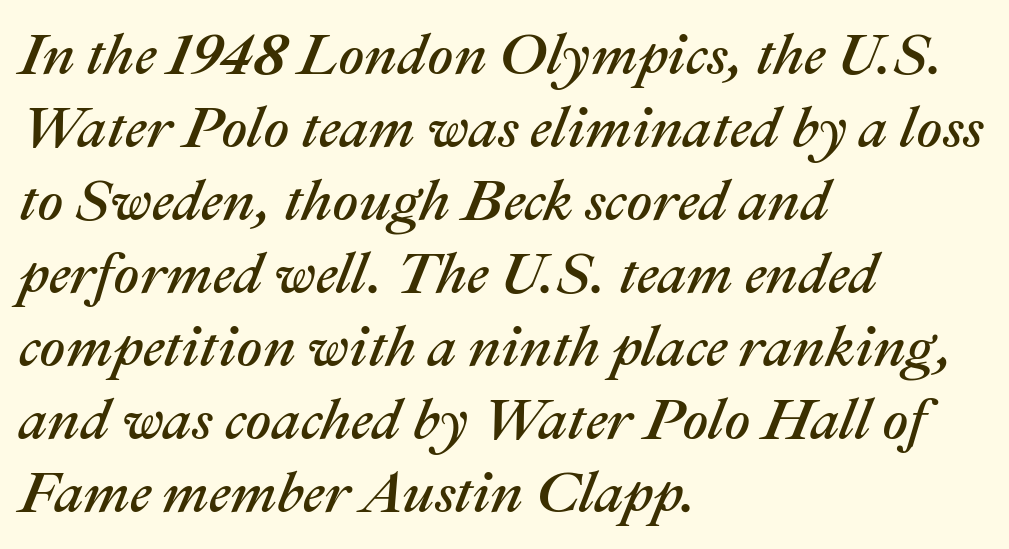
Q: Is the text italic (slanted)? A: Yes, it leans right by about 22 degrees.
Q: Is the text underlined? A: No.
Q: How is the paragraph aligned? A: Left-aligned.
Q: Is the spacing between letters normal or unusually wide? A: Normal.
Q: Is the spacing between lines tight, normal or loose? A: Normal.
Q: Width (condensed, normal, or wide)? A: Normal.
Q: Stroke contrast? A: Medium.
Q: x-height? A: Medium.
Q: Monospaced? A: No.
